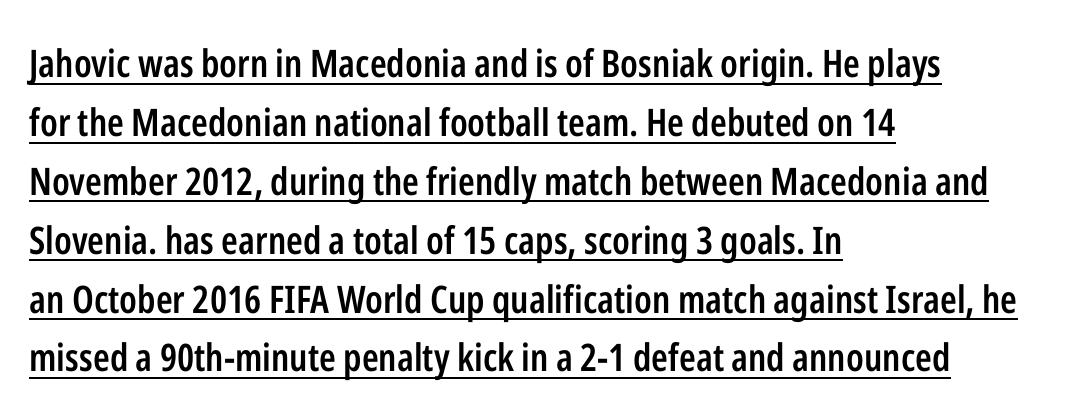
The image shows 38 px semibold, condensed sans-serif type, upright; set left-aligned, normal line spacing (1.55x), normal letter spacing, underlined; low stroke contrast and a medium x-height.
